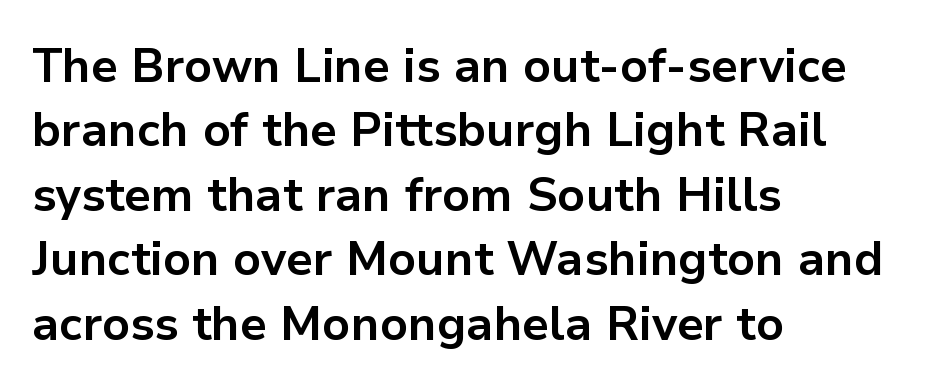
{"serif": "no", "italic": "no", "bold": "yes", "weight": "bold", "width": "normal", "stroke_contrast": "low", "x_height": "medium", "monospaced": "no", "underline": "no", "align": "left", "line_spacing": "normal", "line_spacing_ratio": 1.37, "letter_spacing": "normal", "letter_spacing_em": 0.0, "glyph_px": 47}
